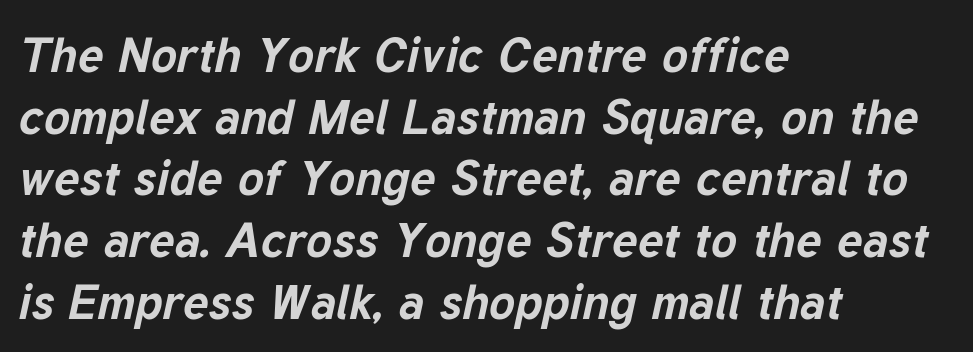
The image shows 49 px bold type, italic (leaning right); set left-aligned, normal line spacing (1.26x), normal letter spacing, not underlined; low stroke contrast and a medium x-height.
